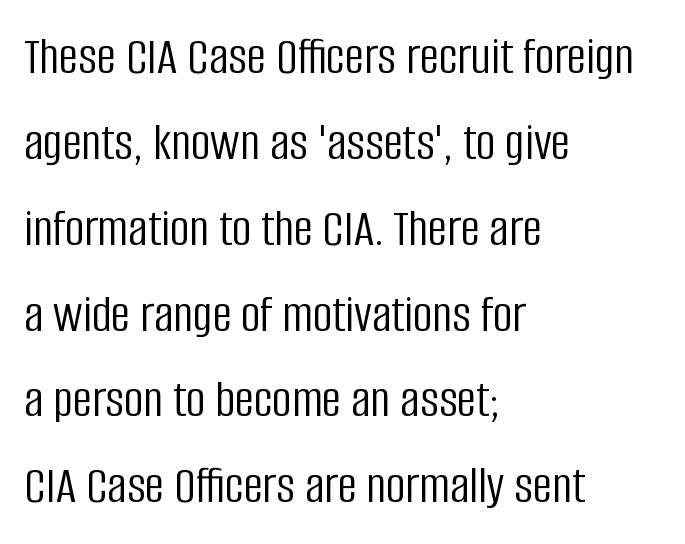
The image shows 54 px light, condensed sans-serif type, upright; set left-aligned, normal line spacing (1.59x), normal letter spacing, not underlined; low stroke contrast and a large x-height.
